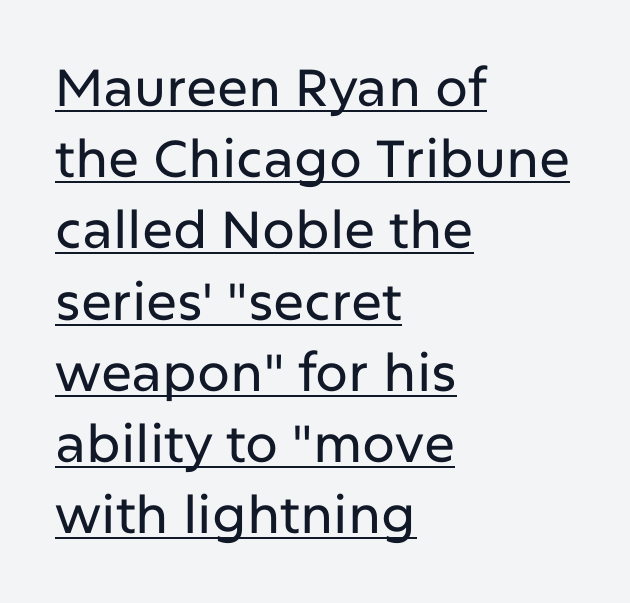
Q: Is the text italic (slanted)? A: No, it is upright.
Q: Is the typeface a serif or a sans-serif typeface? A: Sans-serif.
Q: Is the text underlined? A: Yes.
Q: How is the paragraph aligned? A: Left-aligned.
Q: Is the spacing between letters normal or unusually wide? A: Normal.
Q: Is the spacing between lines tight, normal or loose? A: Normal.
Q: Width (condensed, normal, or wide)? A: Normal.
Q: Stroke contrast? A: Low.
Q: x-height? A: Medium.
Q: Monospaced? A: No.
